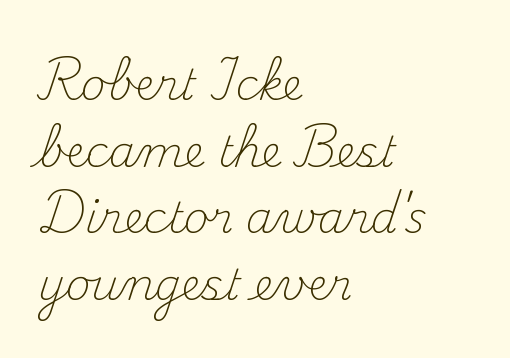
{"serif": "yes", "bold": "no", "weight": "light", "width": "normal", "stroke_contrast": "medium", "x_height": "small", "monospaced": "no", "underline": "no", "align": "left", "line_spacing": "normal", "line_spacing_ratio": 1.55, "letter_spacing": "normal", "letter_spacing_em": 0.0, "glyph_px": 43}
